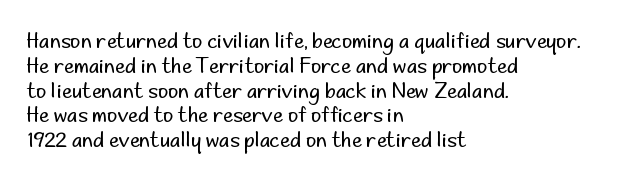
Q: Is the text bold? A: No.
Q: Is the text italic (slanted)? A: No, it is upright.
Q: Is the text underlined? A: No.
Q: How is the paragraph aligned? A: Left-aligned.
Q: Is the spacing between letters normal or unusually wide? A: Normal.
